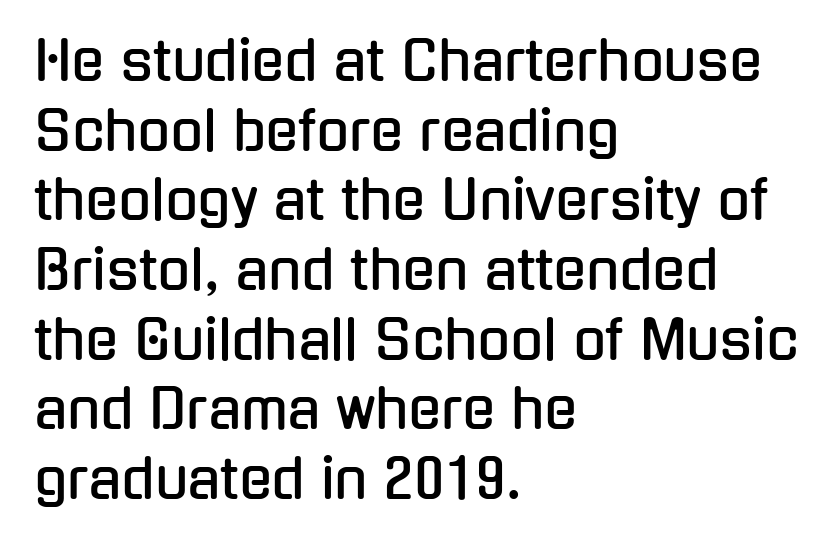
Q: Is the text italic (slanted)? A: No, it is upright.
Q: Is the typeface a serif or a sans-serif typeface? A: Sans-serif.
Q: Is the text underlined? A: No.
Q: How is the paragraph aligned? A: Left-aligned.
Q: Is the spacing between letters normal or unusually wide? A: Normal.
Q: Is the spacing between lines tight, normal or loose? A: Normal.
Q: Width (condensed, normal, or wide)? A: Condensed.
Q: Stroke contrast? A: Low.
Q: x-height? A: Medium.
Q: Monospaced? A: No.
